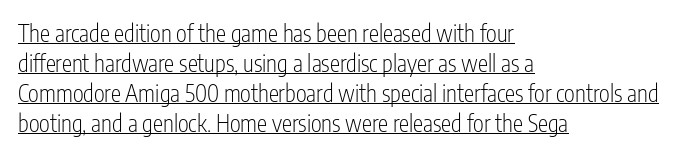
The passage shown has conventional tracking throughout. Compared with typical paragraphs, the rows here are spaced about the same. When letters stand straight like this, we call the style roman or upright. The strokes carry an ordinary text weight at most.
